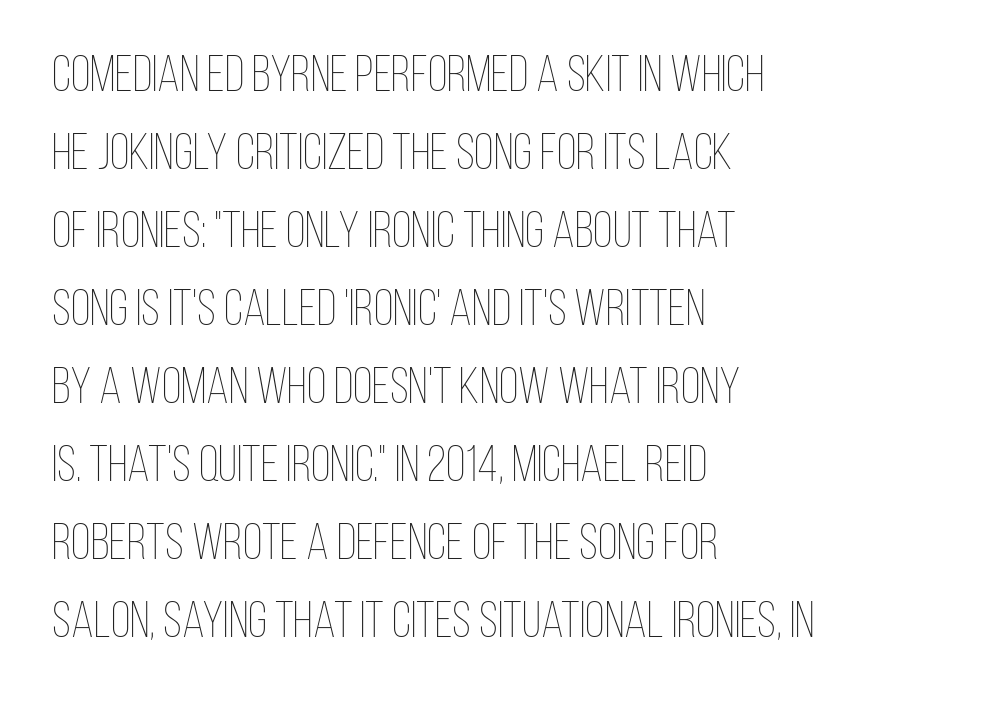
The image shows 51 px thin, condensed type, upright; set left-aligned, normal line spacing (1.53x), normal letter spacing, not underlined; low stroke contrast and a large x-height.
